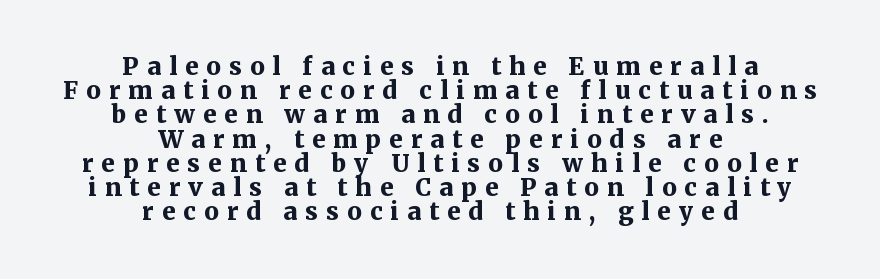
The image shows 24 px bold type, upright; set centered, tight line spacing (1.01x), unusually wide letter spacing (+0.34 em), not underlined.
